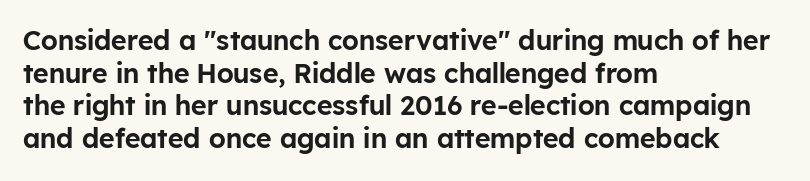
Words float on clear page, feet unadorned. Words appear dense and cohesive because spacing is normal. The lettering holds an erect, upright posture throughout. If you drew a ruler down the left edge, every line would touch it.
